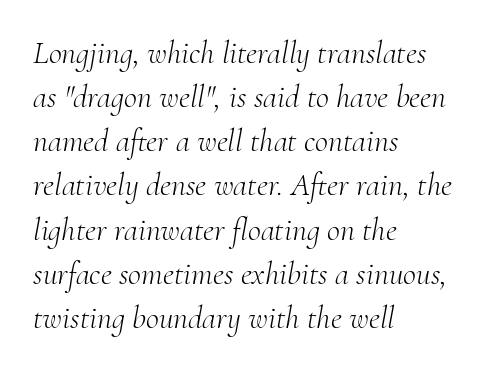
{"serif": "yes", "italic": "yes", "lean": "right", "slant_degrees": 10, "bold": "no", "weight": "light", "width": "normal", "stroke_contrast": "medium", "x_height": "small", "monospaced": "no", "underline": "no", "align": "left", "line_spacing": "normal", "line_spacing_ratio": 1.38, "letter_spacing": "normal", "letter_spacing_em": 0.0, "glyph_px": 32}
